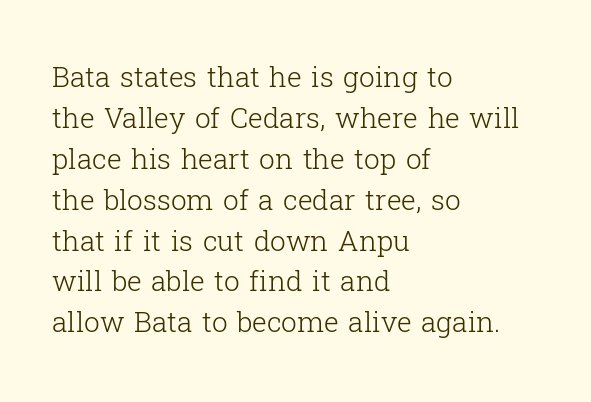
{"serif": "yes", "italic": "no", "bold": "no", "weight": "light", "width": "normal", "stroke_contrast": "low", "x_height": "medium", "monospaced": "no", "underline": "no", "align": "left", "line_spacing": "normal", "line_spacing_ratio": 1.46, "letter_spacing": "normal", "letter_spacing_em": 0.0, "glyph_px": 28}
